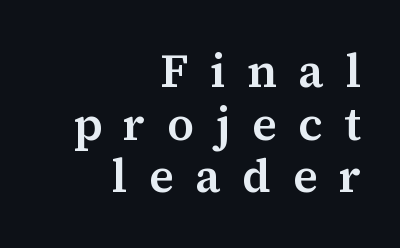
Q: Is the text bold? A: Semi-bold.
Q: Is the text italic (slanted)? A: No, it is upright.
Q: Is the typeface a serif or a sans-serif typeface? A: Serif.
Q: Is the text underlined? A: No.
Q: How is the paragraph aligned? A: Right-aligned.
Q: Is the spacing between letters normal or unusually wide? A: Unusually wide.
Q: Is the spacing between lines tight, normal or loose? A: Tight.
Q: Width (condensed, normal, or wide)? A: Normal.
Q: Stroke contrast? A: Medium.
Q: x-height? A: Medium.
Q: Monospaced? A: No.
